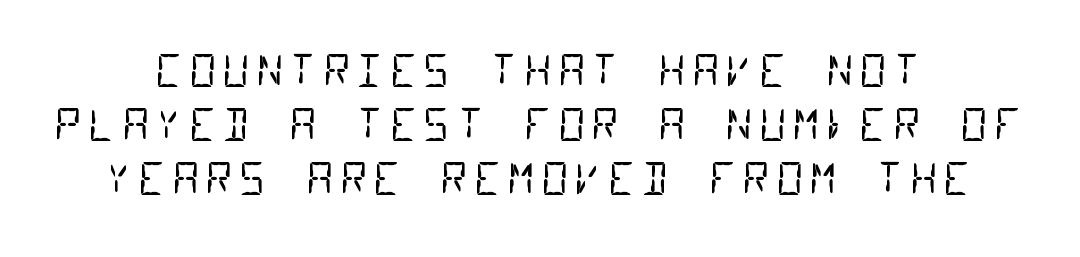
The image shows 43 px regular-weight, condensed sans-serif type, monospaced; set centered, normal line spacing (1.26x), not underlined; low stroke contrast and a large x-height.
